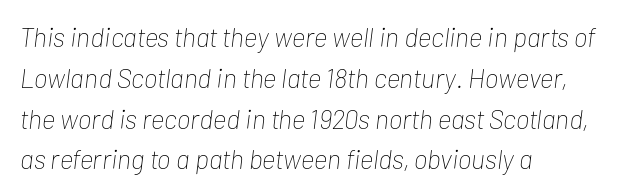
{"italic": "yes", "lean": "right", "slant_degrees": 7, "bold": "no", "underline": "no", "align": "left", "line_spacing": "normal", "line_spacing_ratio": 1.51, "letter_spacing": "normal", "letter_spacing_em": 0.0, "glyph_px": 27}
